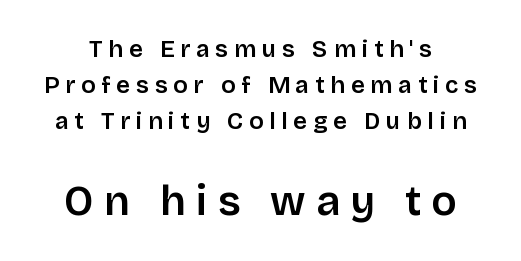
Descenders hang freely into open space. Spacing between characters has been opened up far beyond the box default. This sample keeps an unexceptional amount of space between lines. No italicization has been applied; the sample stays upright.
